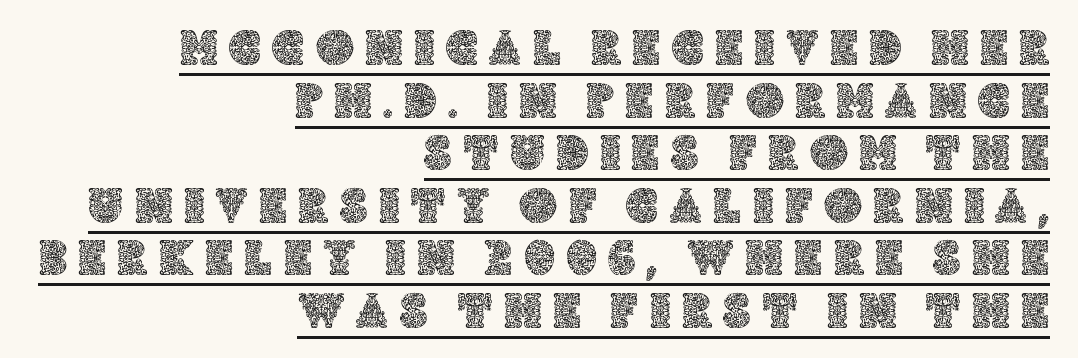
Q: Is the text italic (slanted)? A: No, it is upright.
Q: Is the text underlined? A: Yes.
Q: How is the paragraph aligned? A: Right-aligned.
Q: Is the spacing between letters normal or unusually wide? A: Unusually wide.
Q: Is the spacing between lines tight, normal or loose? A: Tight.
Q: Width (condensed, normal, or wide)? A: Normal.
Q: x-height? A: Large.
Q: Monospaced? A: No.
